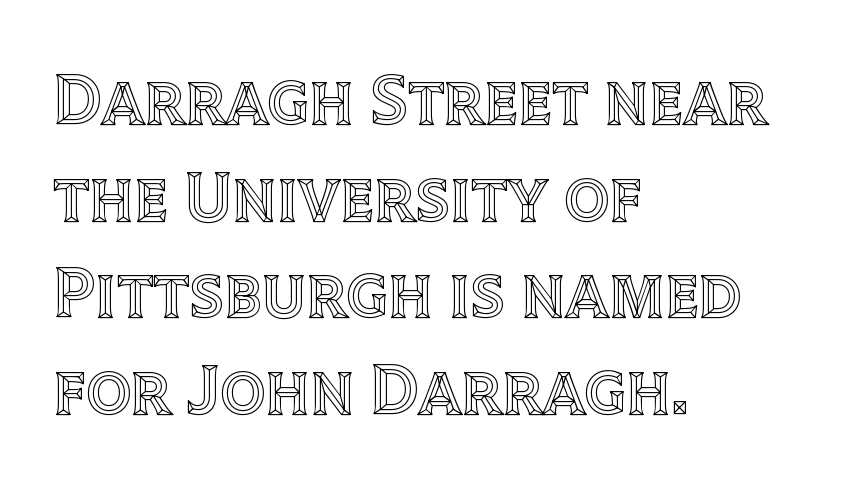
Q: Is the text italic (slanted)? A: No, it is upright.
Q: Is the text underlined? A: No.
Q: How is the paragraph aligned? A: Left-aligned.
Q: Is the spacing between letters normal or unusually wide? A: Normal.
Q: Is the spacing between lines tight, normal or loose? A: Normal.
Q: Width (condensed, normal, or wide)? A: Normal.
Q: x-height? A: Large.
Q: Monospaced? A: No.
